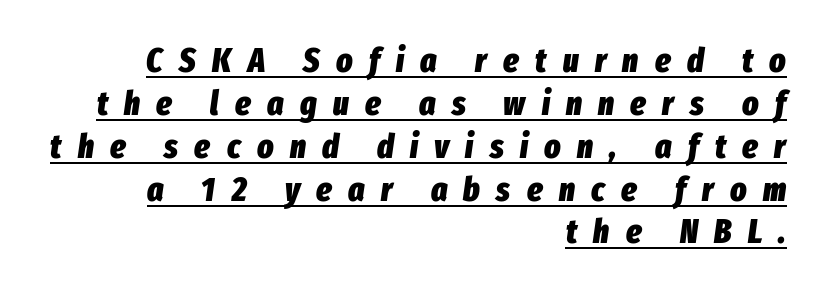
The image shows 34 px heavy, condensed type, italic (leaning right); set right-aligned, normal line spacing (1.26x), unusually wide letter spacing (+0.48 em), underlined; low stroke contrast and a medium x-height.
